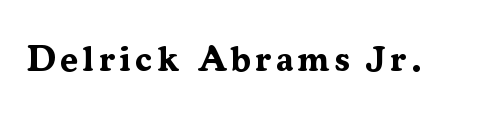
Classification — serif. Character widths vary here, with narrow letters taking less room than wide ones. The passage shown is emphatically bold. Plain, unruled lines of type.
